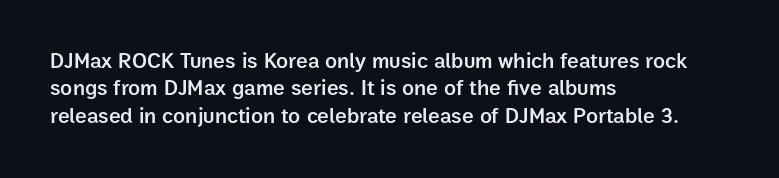
Horizontal bands of white between lines are of average thickness. The rendering keeps characters at their native spacing. The rendering anchors every line to the left-hand side. The type sits square on the baseline with zero lean.
